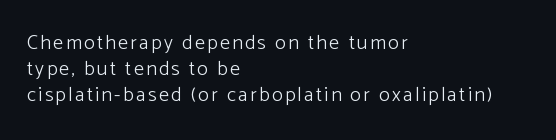
{"italic": "no", "bold": "no", "underline": "no", "align": "left", "line_spacing": "normal", "line_spacing_ratio": 1.31, "glyph_px": 20}
